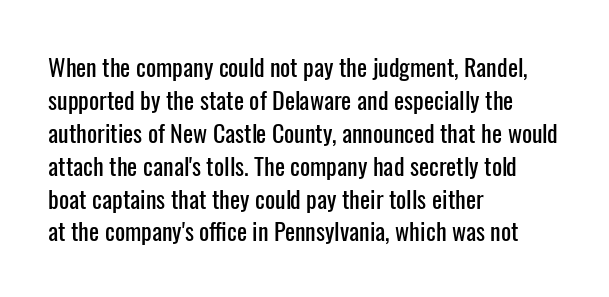
The image shows 24 px text type, upright; set left-aligned, normal line spacing (1.37x), normal letter spacing, not underlined.
